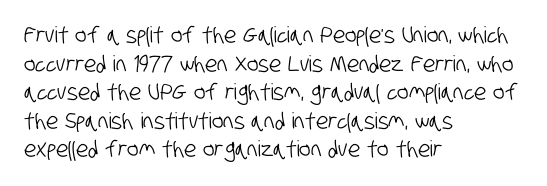
The image shows 22 px text type; set left-aligned, normal line spacing (1.3x), normal letter spacing, not underlined.
